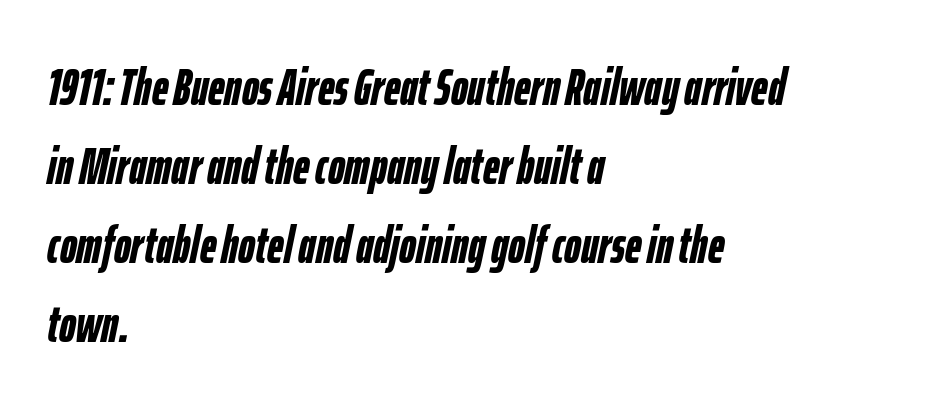
The rendering uses natural spacing where letterforms have individual widths. These lines sit exactly where default settings would place them. The typesetting leans heavy: a genuine bold. The text carries the slant typical of an italic or oblique font.
